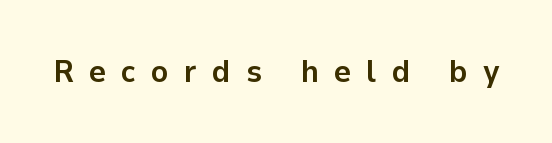
{"serif": "no", "italic": "no", "bold": "yes", "weight": "semibold", "width": "normal", "stroke_contrast": "low", "x_height": "medium", "monospaced": "no", "underline": "no", "letter_spacing": "wide", "letter_spacing_em": 0.48, "glyph_px": 32}
